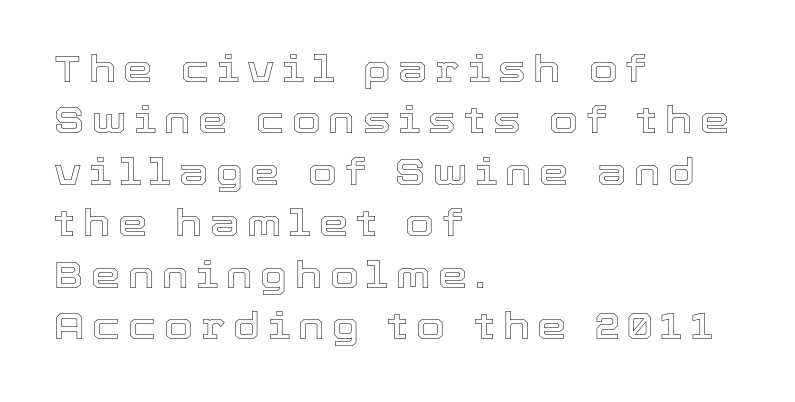
The image shows 37 px text type, upright; set left-aligned, normal line spacing (1.39x), unusually wide letter spacing (+0.21 em), not underlined; a medium x-height.
